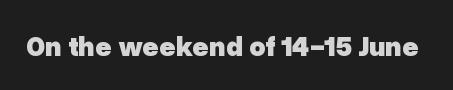
Q: Is the text bold? A: Yes.
Q: Is the text italic (slanted)? A: No, it is upright.
Q: Is the typeface a serif or a sans-serif typeface? A: Sans-serif.
Q: Is the text underlined? A: No.
Q: Is the spacing between letters normal or unusually wide? A: Normal.
Q: Width (condensed, normal, or wide)? A: Normal.
Q: Stroke contrast? A: Low.
Q: x-height? A: Medium.
Q: Monospaced? A: No.
